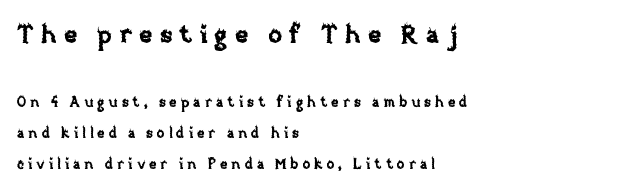
Q: Is the text italic (slanted)? A: No, it is upright.
Q: Is the text underlined? A: No.
Q: How is the paragraph aligned? A: Left-aligned.
Q: Is the spacing between letters normal or unusually wide? A: Unusually wide.
Q: Is the spacing between lines tight, normal or loose? A: Loose.
Q: Which block of text is set in a larger size, the first (top) or the second (bottom)? A: The first (top) one.
